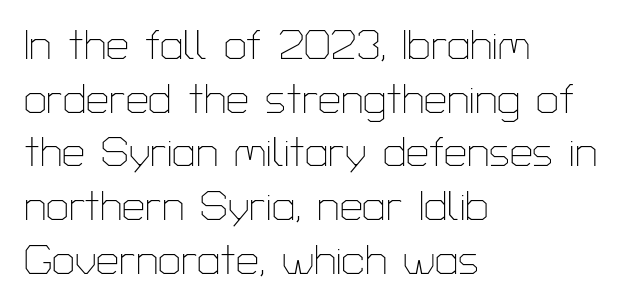
The image shows 41 px thin sans-serif type, upright; set left-aligned, normal line spacing (1.31x), normal letter spacing, not underlined; low stroke contrast and a medium x-height.
